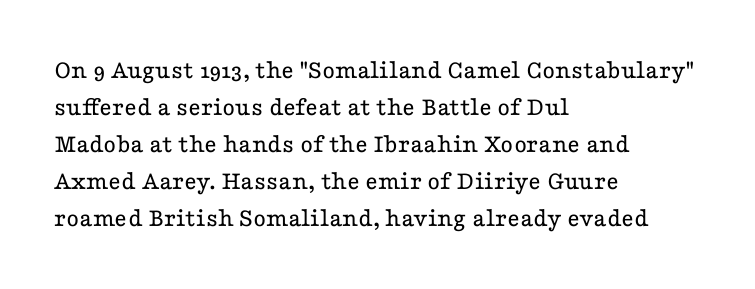
The image shows 27 px text type, upright; set left-aligned, normal line spacing (1.37x), normal letter spacing, not underlined.
